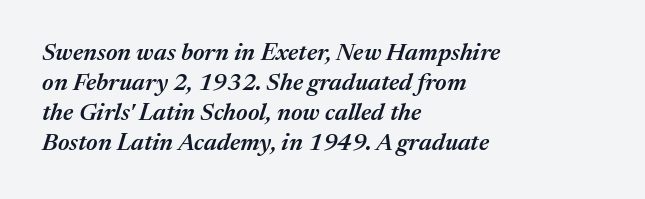
{"italic": "yes", "lean": "right", "slant_degrees": 17, "bold": "semi", "underline": "no", "align": "left", "line_spacing": "normal", "line_spacing_ratio": 1.25, "letter_spacing": "normal", "letter_spacing_em": 0.0, "glyph_px": 24}
